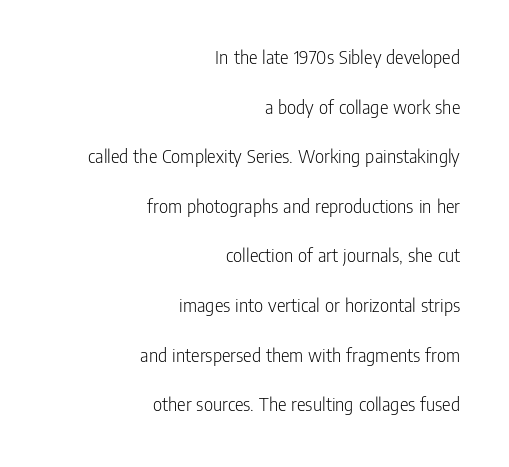
{"italic": "no", "bold": "no", "underline": "no", "align": "right", "line_spacing": "loose", "line_spacing_ratio": 2.48, "letter_spacing": "normal", "letter_spacing_em": 0.0, "glyph_px": 20}
